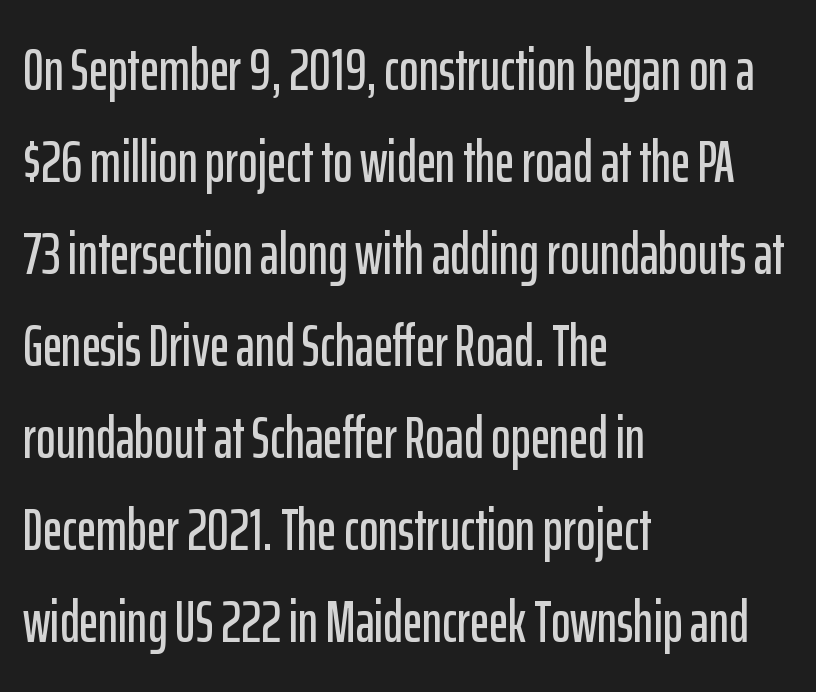
Q: Is the text italic (slanted)? A: No, it is upright.
Q: Is the typeface a serif or a sans-serif typeface? A: Sans-serif.
Q: Is the text underlined? A: No.
Q: How is the paragraph aligned? A: Left-aligned.
Q: Is the spacing between letters normal or unusually wide? A: Normal.
Q: Is the spacing between lines tight, normal or loose? A: Normal.
Q: Width (condensed, normal, or wide)? A: Condensed.
Q: Stroke contrast? A: Low.
Q: x-height? A: Medium.
Q: Monospaced? A: No.
